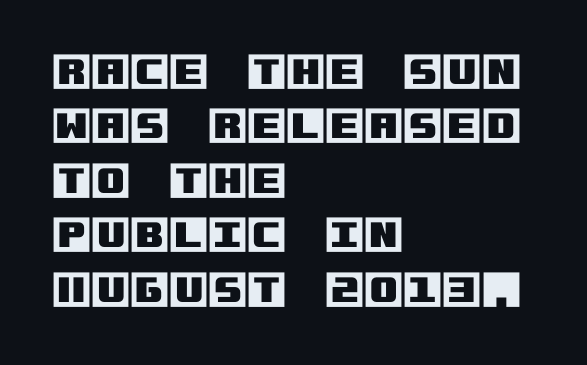
{"italic": "no", "width": "normal", "x_height": "large", "underline": "no", "align": "left", "line_spacing": "normal", "line_spacing_ratio": 1.36, "letter_spacing": "normal", "letter_spacing_em": 0.0, "glyph_px": 40}
